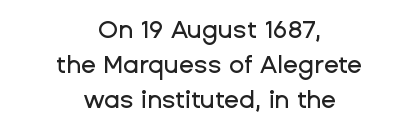
{"italic": "no", "underline": "no", "align": "center", "line_spacing": "normal", "line_spacing_ratio": 1.41, "letter_spacing": "normal", "letter_spacing_em": 0.0, "glyph_px": 25}
